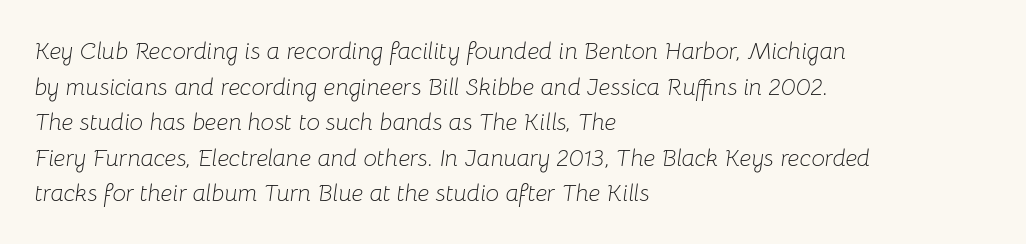
When letters slant like this, we call the style italic. This rendering features lettering with no underline. Counters stay open thanks to moderate or lighter strokes. Line beginnings align vertically; line endings do not. This sample keeps an unexceptional amount of space between lines.
